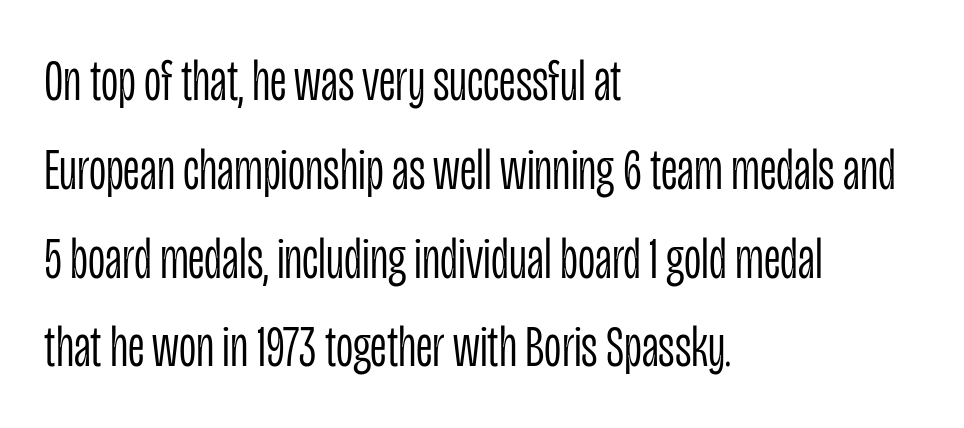
The image shows 60 px light, condensed sans-serif type, upright; set left-aligned, normal line spacing (1.48x), normal letter spacing, not underlined; low stroke contrast and a large x-height.
